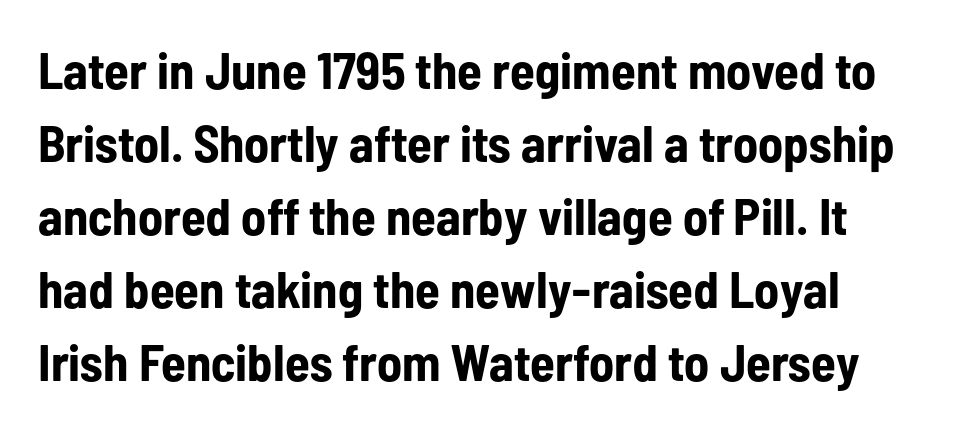
The image shows 51 px bold, condensed sans-serif type, upright; set normal line spacing (1.43x), normal letter spacing, not underlined; low stroke contrast and a medium x-height.
